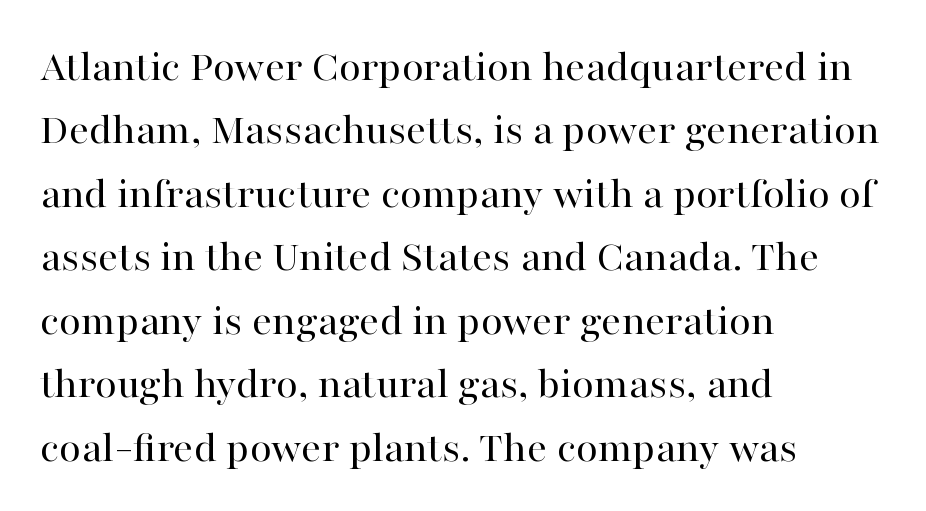
This block has exactly the height ordinary leading produces. The letters carry serifs — small finishing strokes at the ends of their stems. Proportional: the letters do not fall into vertical columns. Is the block centered? No — it sits flush against the left margin. Decoration check: the copy has no underline.
